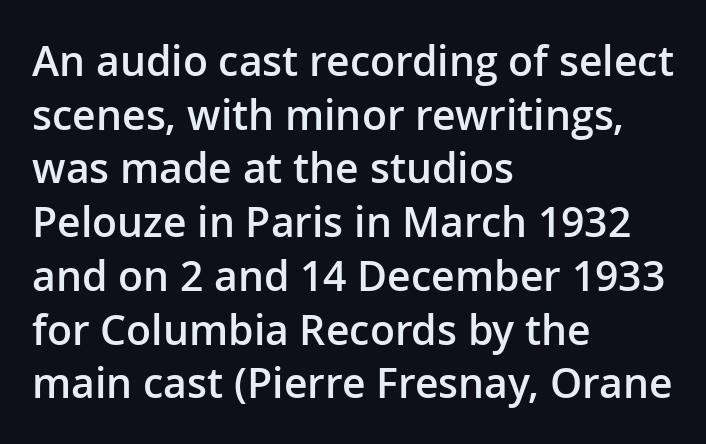
The lines in this sample share a left origin and differ only in where they stop. Spacing verdict: proportional, widths tailored to each character. On the weight axis this lands at semibold, roughly 600. The area under the type is left untouched. The type is set solid horizontally, with unmodified tracking. Ascenders rise straight up at ninety degrees.
